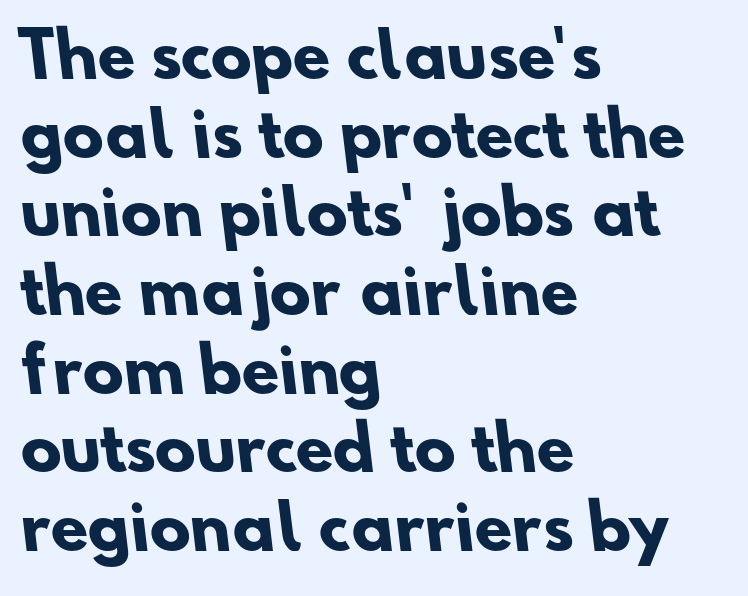
The image shows 61 px heavy sans-serif type; set left-aligned, normal line spacing (1.29x), normal letter spacing, not underlined; low stroke contrast and a small x-height.
